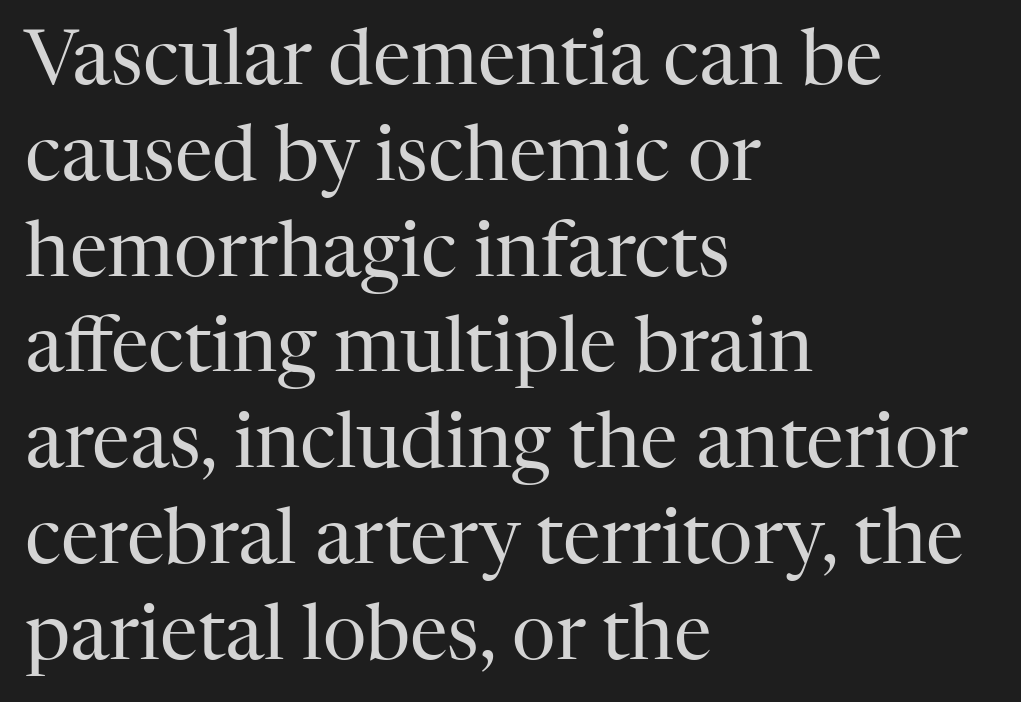
Q: Is the text bold? A: No.
Q: Is the text italic (slanted)? A: No, it is upright.
Q: Is the typeface a serif or a sans-serif typeface? A: Serif.
Q: Is the text underlined? A: No.
Q: How is the paragraph aligned? A: Left-aligned.
Q: Is the spacing between letters normal or unusually wide? A: Normal.
Q: Is the spacing between lines tight, normal or loose? A: Normal.
Q: Width (condensed, normal, or wide)? A: Normal.
Q: Stroke contrast? A: High.
Q: x-height? A: Medium.
Q: Monospaced? A: No.
